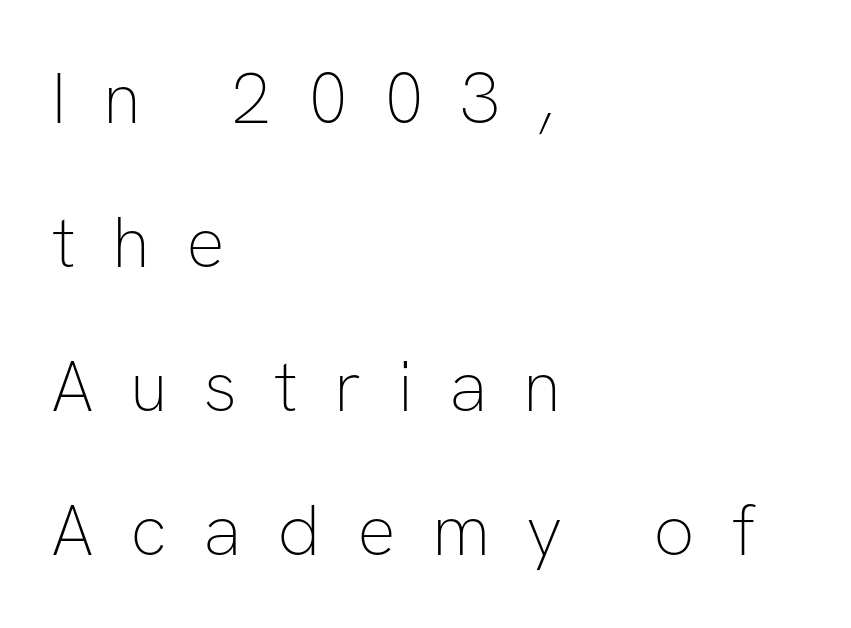
Q: Is the text bold? A: No.
Q: Is the text italic (slanted)? A: No, it is upright.
Q: Is the typeface a serif or a sans-serif typeface? A: Sans-serif.
Q: Is the text underlined? A: No.
Q: How is the paragraph aligned? A: Left-aligned.
Q: Is the spacing between letters normal or unusually wide? A: Unusually wide.
Q: Is the spacing between lines tight, normal or loose? A: Loose.
Q: Width (condensed, normal, or wide)? A: Normal.
Q: Stroke contrast? A: Low.
Q: x-height? A: Medium.
Q: Monospaced? A: No.
